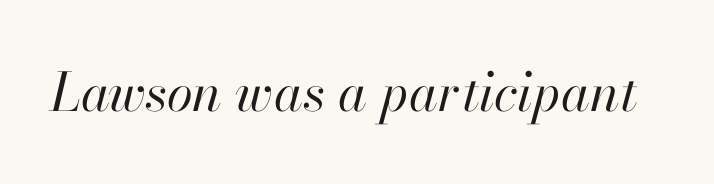
{"italic": "yes", "lean": "right", "slant_degrees": 13, "bold": "no", "weight": "regular", "width": "normal", "stroke_contrast": "high", "x_height": "small", "monospaced": "no", "underline": "no", "letter_spacing": "normal", "letter_spacing_em": 0.0, "glyph_px": 53}
